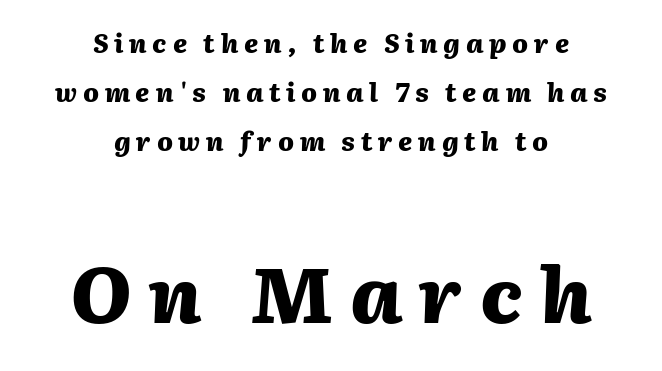
The image shows 78 px heavy type, italic (leaning right); set centered, line spacing 1.88x, unusually wide letter spacing (+0.22 em), not underlined; the second (bottom) block is 3.0x larger; medium stroke contrast and a medium x-height.
